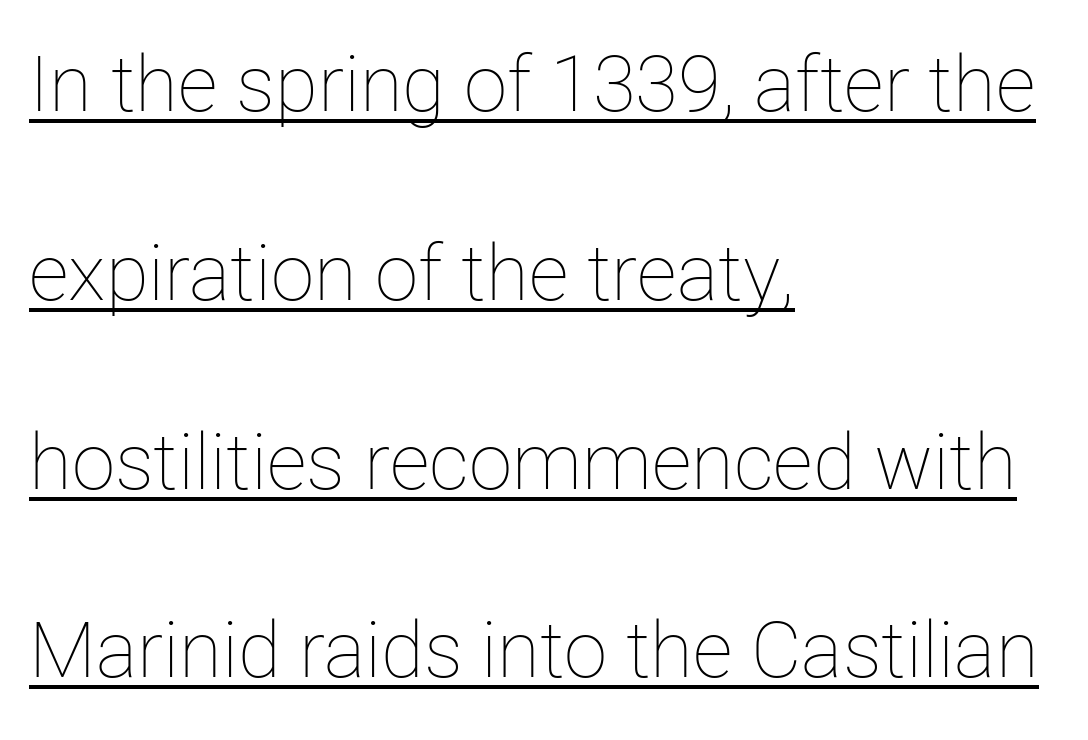
The image shows 78 px thin type, upright; set left-aligned, loose line spacing (2.42x), normal letter spacing, underlined; low stroke contrast and a medium x-height.
